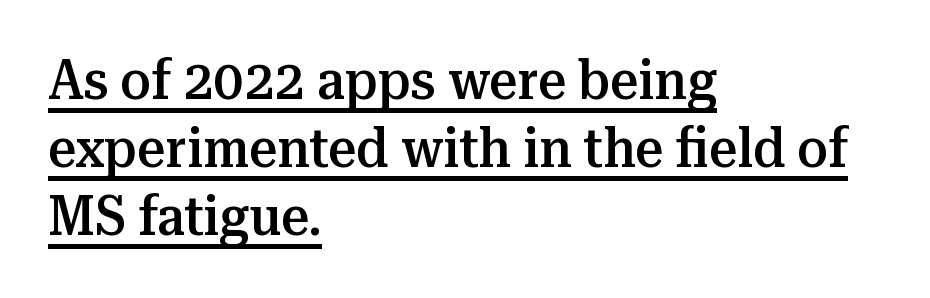
Q: Is the text bold? A: Semi-bold.
Q: Is the text italic (slanted)? A: No, it is upright.
Q: Is the typeface a serif or a sans-serif typeface? A: Serif.
Q: Is the text underlined? A: Yes.
Q: How is the paragraph aligned? A: Left-aligned.
Q: Is the spacing between letters normal or unusually wide? A: Normal.
Q: Width (condensed, normal, or wide)? A: Normal.
Q: Stroke contrast? A: Medium.
Q: x-height? A: Medium.
Q: Monospaced? A: No.
